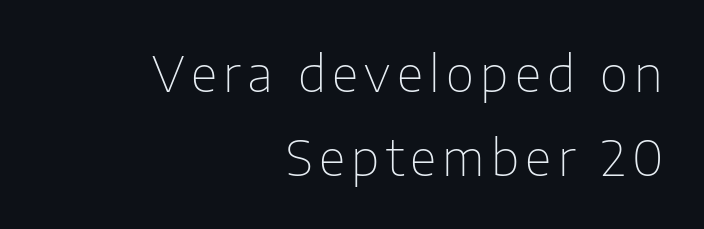
The image shows 49 px thin sans-serif type, upright; set right-aligned, line spacing 1.72x, not underlined; low stroke contrast and a medium x-height.
